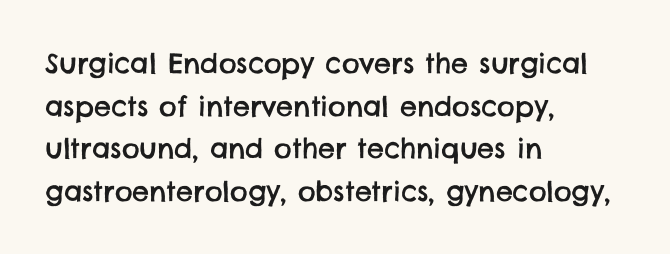
The rendering uses a moderate line-height, typical for paragraphs. Caption: standard tracking, unaltered. Check the space under the baseline: it is left empty. These lines are set flush left with a ragged right edge.
